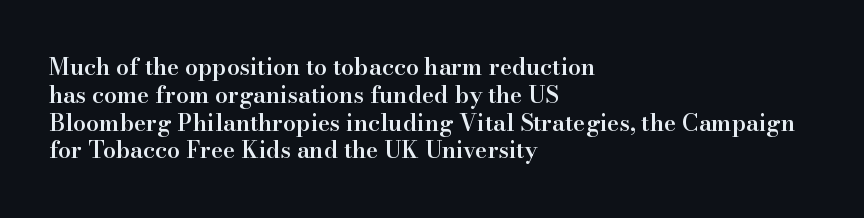
{"italic": "no", "bold": "semi", "underline": "no", "align": "left", "line_spacing_ratio": 1.21, "letter_spacing": "normal", "letter_spacing_em": 0.0, "glyph_px": 23}
